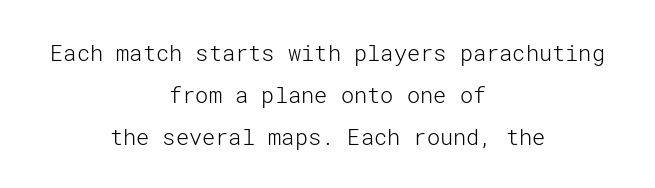
The image shows 22 px text type, upright; set centered, loose line spacing (1.9x), normal letter spacing, not underlined.
